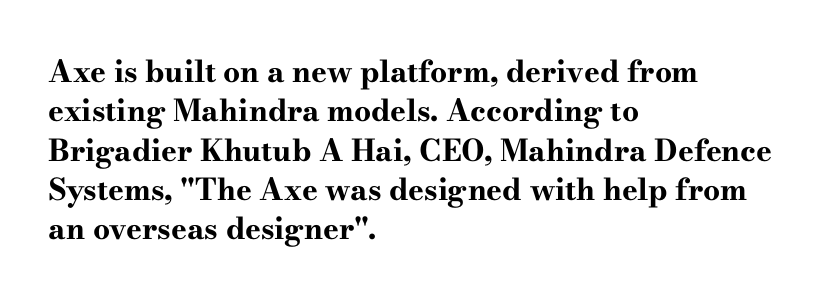
Q: Is the text bold? A: Yes.
Q: Is the text italic (slanted)? A: No, it is upright.
Q: Is the typeface a serif or a sans-serif typeface? A: Serif.
Q: Is the text underlined? A: No.
Q: How is the paragraph aligned? A: Left-aligned.
Q: Is the spacing between letters normal or unusually wide? A: Normal.
Q: Is the spacing between lines tight, normal or loose? A: Normal.
Q: Width (condensed, normal, or wide)? A: Wide.
Q: Stroke contrast? A: High.
Q: x-height? A: Small.
Q: Monospaced? A: No.
